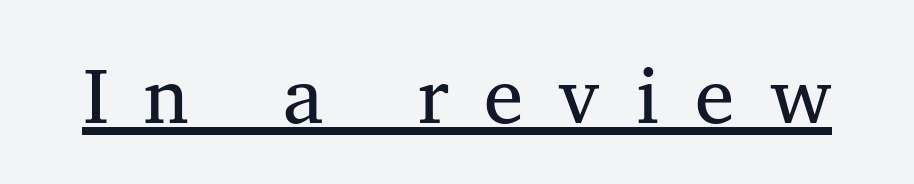
Honestly, the underline is the first thing you notice here. Spacing between characters has been opened up far beyond the box default. Is this a sans? No — the strokes have serifs. Caption: face not bold, strokes unweighted. A typesetter would call this proportional, since set widths differ per character.
